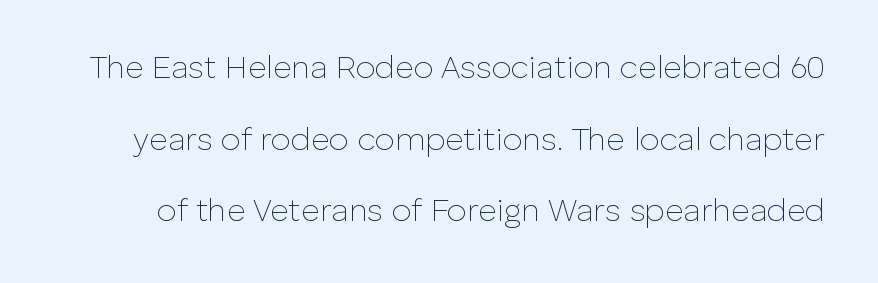
Q: Is the text bold? A: No.
Q: Is the text italic (slanted)? A: No, it is upright.
Q: Is the typeface a serif or a sans-serif typeface? A: Sans-serif.
Q: Is the text underlined? A: No.
Q: Is the spacing between letters normal or unusually wide? A: Normal.
Q: Is the spacing between lines tight, normal or loose? A: Loose.
Q: Width (condensed, normal, or wide)? A: Normal.
Q: Stroke contrast? A: Low.
Q: x-height? A: Medium.
Q: Monospaced? A: No.
